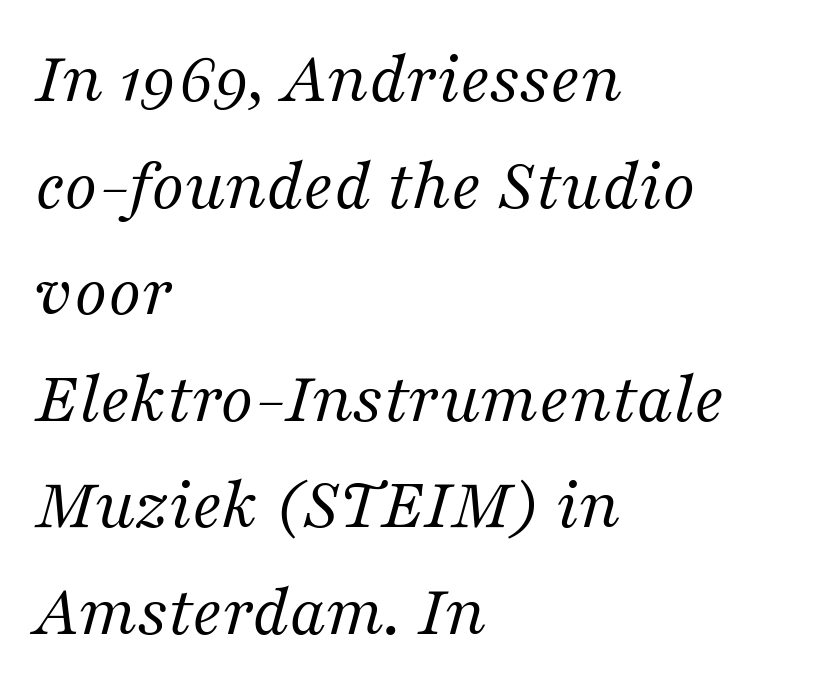
Notice how the stems are inclined rather than vertical — that's the hallmark of italics. Each letter keeps its own natural width here, so spacing adapts to shape. The passage shown has conventional tracking throughout. The passage shown is not underscored anywhere. Vertical stems look standard width or narrower in stroke.
